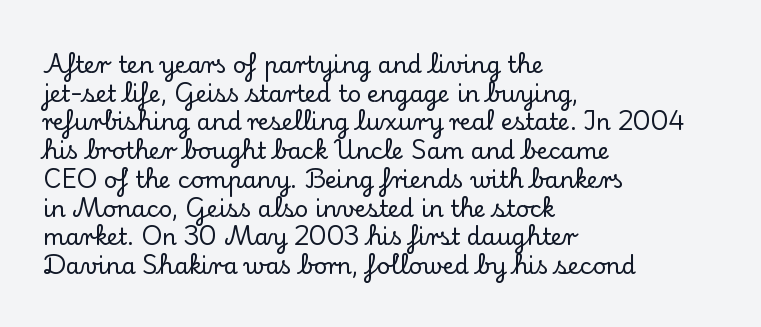
Quick note: not italic, upright. The letters sit at their default tracking, neither squeezed nor spread. The space between consecutive lines is moderate. This sample is left-justified, so line endings fall wherever the words run out. The string is rendered with underlining switched off.
